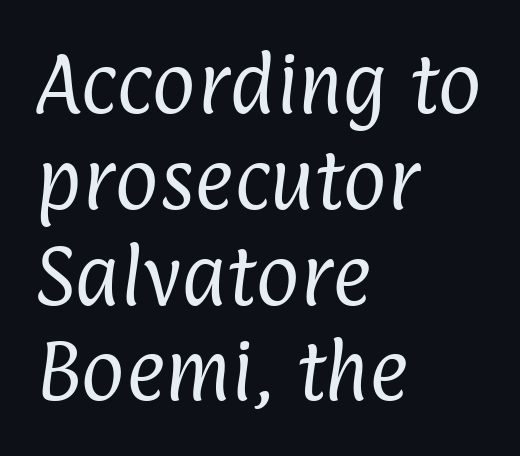
{"serif": "no", "bold": "no", "weight": "regular", "width": "condensed", "stroke_contrast": "low", "x_height": "medium", "monospaced": "no", "underline": "no", "align": "left", "line_spacing": "normal", "line_spacing_ratio": 1.43, "letter_spacing": "normal", "letter_spacing_em": 0.0, "glyph_px": 67}
